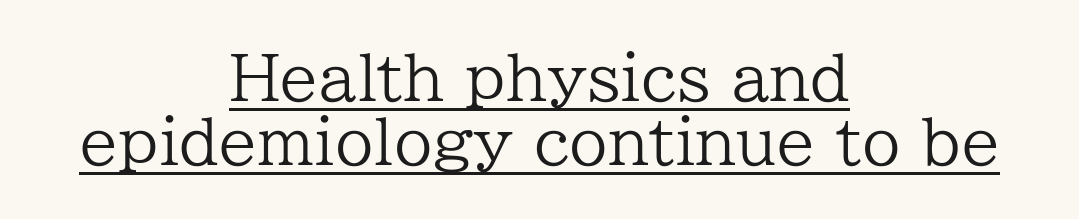
The image shows 62 px regular-weight serif type, upright; set centered, tight line spacing (1.03x), normal letter spacing, underlined; low stroke contrast and a medium x-height.
